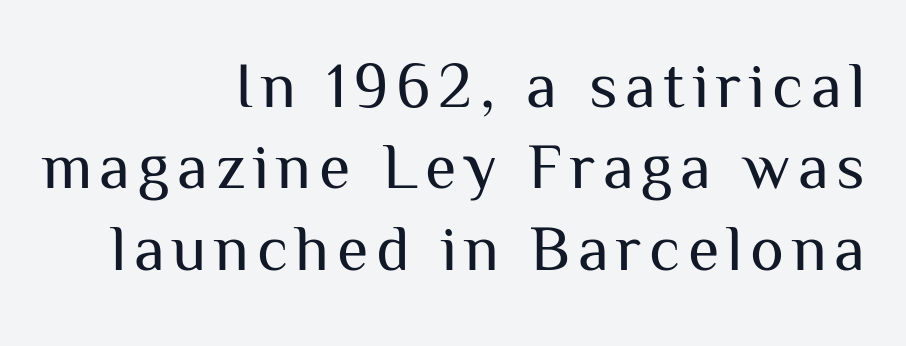
The image shows 64 px regular-weight sans-serif type, upright; set right-aligned, normal line spacing (1.27x), not underlined; medium stroke contrast and a medium x-height.
